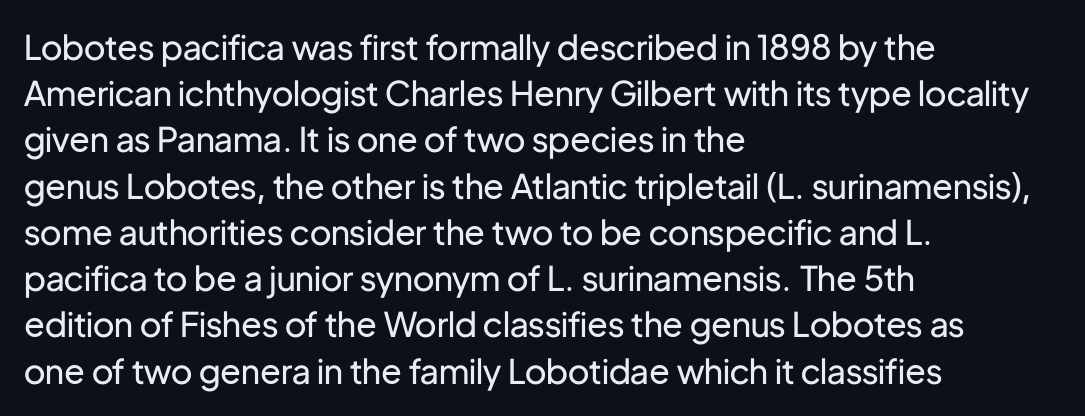
Q: Is the text bold? A: No.
Q: Is the text italic (slanted)? A: No, it is upright.
Q: Is the typeface a serif or a sans-serif typeface? A: Sans-serif.
Q: Is the text underlined? A: No.
Q: How is the paragraph aligned? A: Left-aligned.
Q: Is the spacing between letters normal or unusually wide? A: Normal.
Q: Is the spacing between lines tight, normal or loose? A: Normal.
Q: Width (condensed, normal, or wide)? A: Normal.
Q: Stroke contrast? A: Low.
Q: x-height? A: Medium.
Q: Monospaced? A: No.
